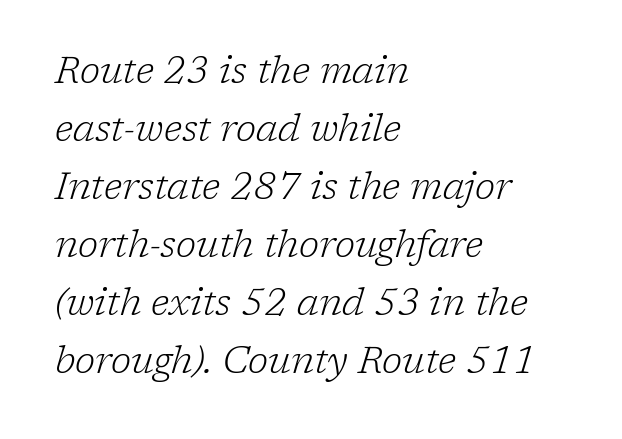
{"serif": "yes", "italic": "yes", "lean": "right", "slant_degrees": 17, "bold": "no", "weight": "light", "width": "normal", "stroke_contrast": "low", "x_height": "medium", "monospaced": "no", "underline": "no", "align": "left", "line_spacing": "normal", "line_spacing_ratio": 1.57, "letter_spacing": "normal", "letter_spacing_em": 0.0, "glyph_px": 37}
